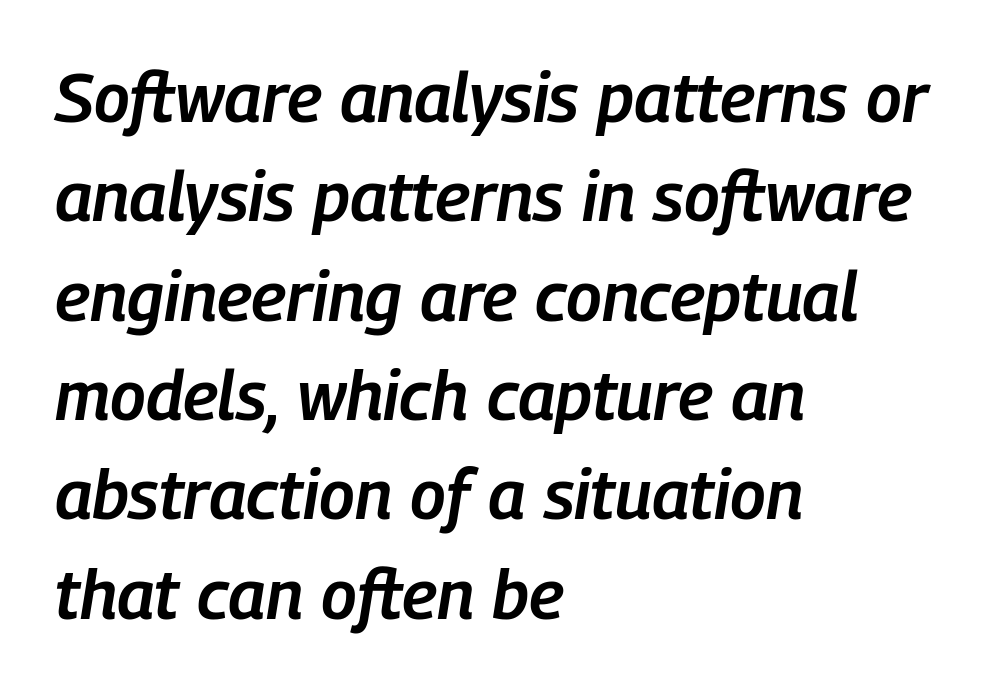
The image shows 69 px semibold, condensed type, italic (leaning right); set left-aligned, normal line spacing (1.44x), normal letter spacing, not underlined; low stroke contrast and a medium x-height.
